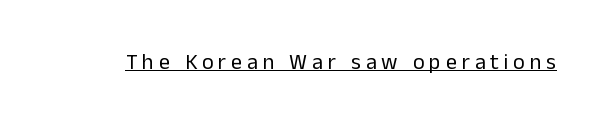
{"italic": "no", "bold": "no", "underline": "yes", "letter_spacing": "wide", "letter_spacing_em": 0.22, "glyph_px": 22}
